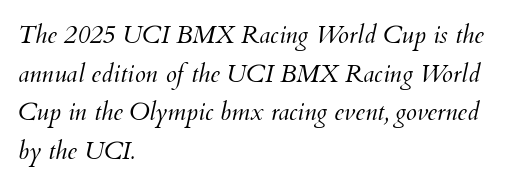
The image shows 25 px text type, italic (leaning right); set left-aligned, normal line spacing (1.55x), normal letter spacing, not underlined.
